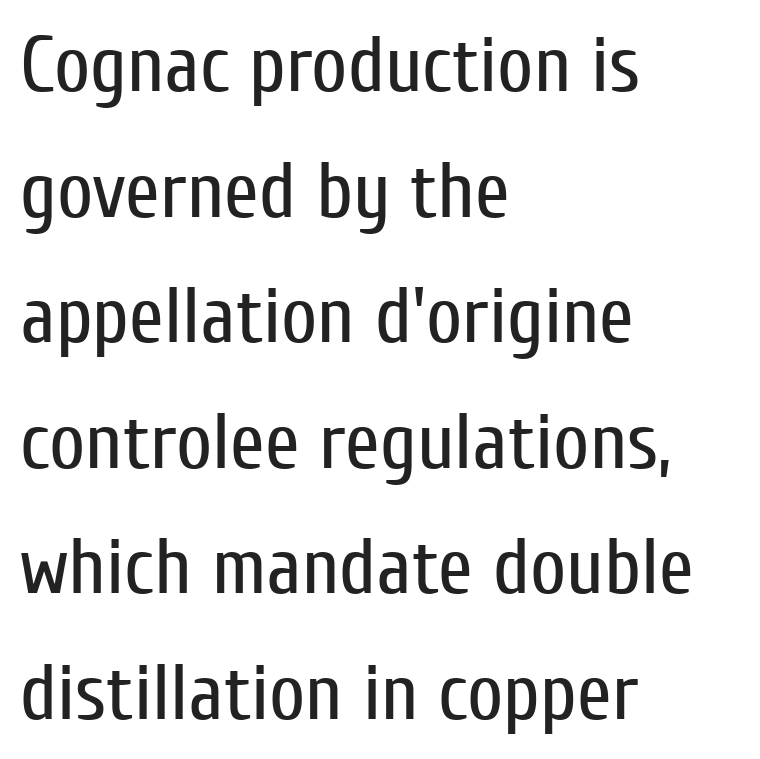
The image shows 79 px regular-weight, condensed sans-serif type, upright; set left-aligned, normal line spacing (1.59x), normal letter spacing, not underlined; low stroke contrast and a medium x-height.
